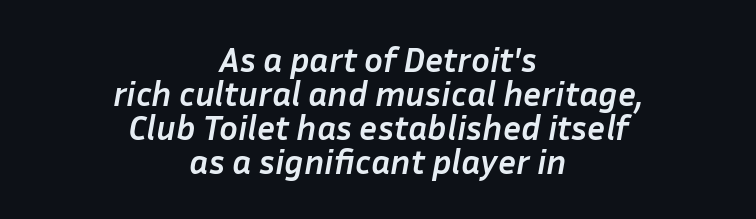
{"italic": "yes", "lean": "right", "slant_degrees": 10, "bold": "yes", "weight": "semibold", "width": "normal", "stroke_contrast": "low", "x_height": "medium", "monospaced": "no", "underline": "no", "align": "center", "line_spacing": "tight", "line_spacing_ratio": 0.97, "letter_spacing": "normal", "letter_spacing_em": 0.0, "glyph_px": 35}
